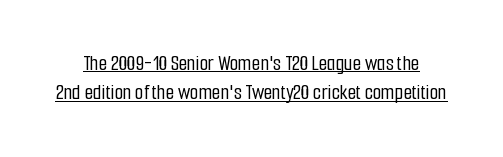
The image shows 22 px text type, upright; set normal line spacing (1.33x), normal letter spacing, underlined.
